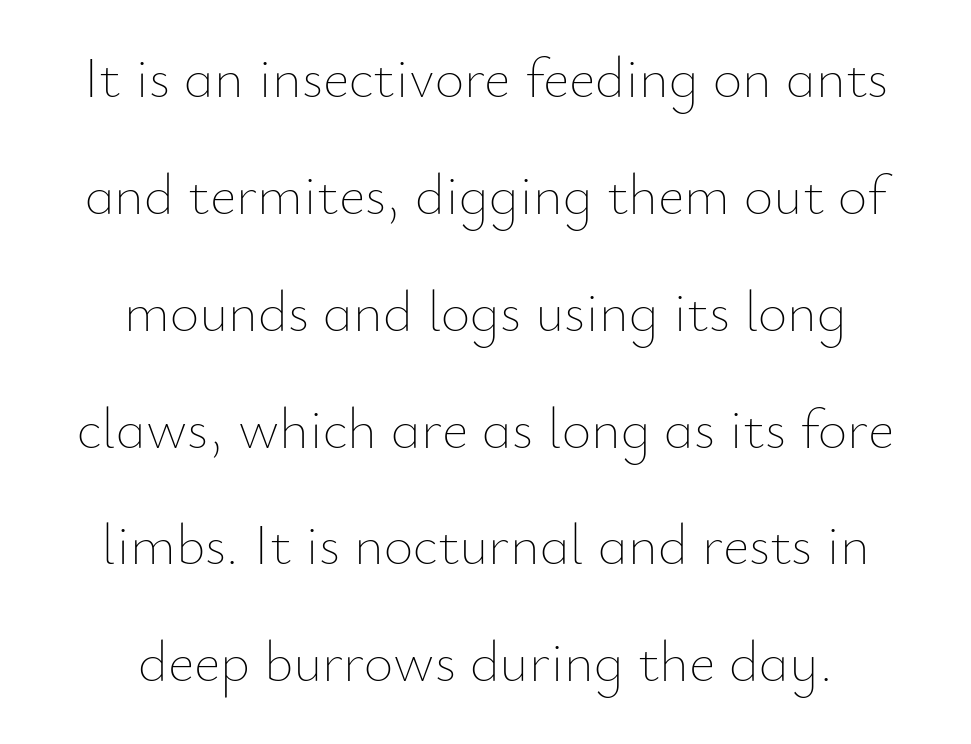
The image shows 57 px thin type, upright; set centered, loose line spacing (2.05x), normal letter spacing, not underlined; low stroke contrast and a small x-height.
